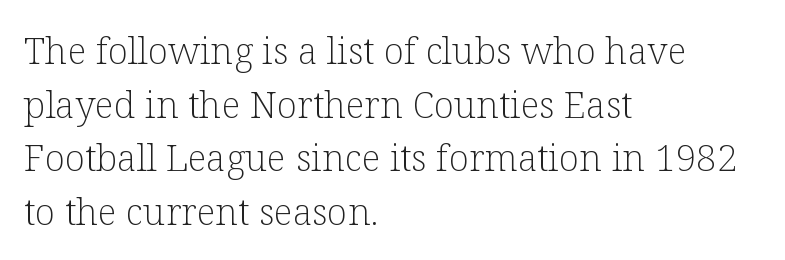
Q: Is the text bold? A: No.
Q: Is the text italic (slanted)? A: No, it is upright.
Q: Is the typeface a serif or a sans-serif typeface? A: Serif.
Q: Is the text underlined? A: No.
Q: How is the paragraph aligned? A: Left-aligned.
Q: Is the spacing between letters normal or unusually wide? A: Normal.
Q: Is the spacing between lines tight, normal or loose? A: Normal.
Q: Width (condensed, normal, or wide)? A: Normal.
Q: Stroke contrast? A: Low.
Q: x-height? A: Medium.
Q: Monospaced? A: No.
